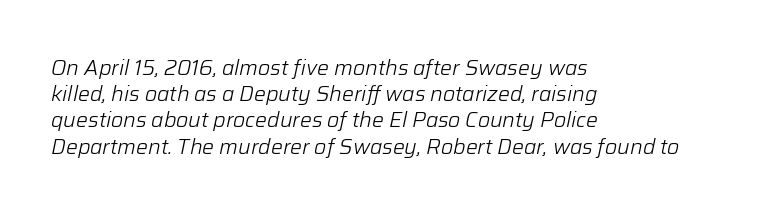
Q: Is the text bold? A: No.
Q: Is the text italic (slanted)? A: Yes, it leans right by about 12 degrees.
Q: Is the text underlined? A: No.
Q: How is the paragraph aligned? A: Left-aligned.
Q: Is the spacing between letters normal or unusually wide? A: Normal.
Q: Is the spacing between lines tight, normal or loose? A: Normal.
